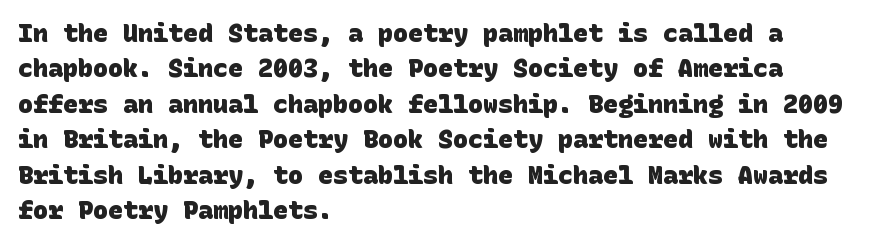
Q: Is the text bold? A: Yes.
Q: Is the text underlined? A: No.
Q: How is the paragraph aligned? A: Left-aligned.
Q: Is the spacing between letters normal or unusually wide? A: Normal.
Q: Is the spacing between lines tight, normal or loose? A: Normal.
